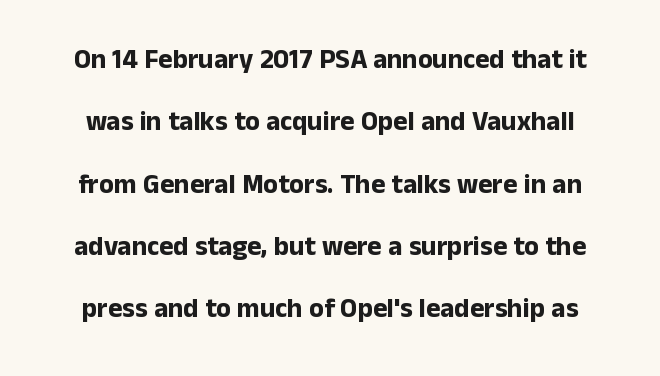
This rendering leaves character spacing at its baseline value. The space between consecutive lines is lavish. The space beneath each line is pristine and unruled. Does the lettering tilt? It doesn't — this is upright. As a designer I'd log this as weight 700, bold.
